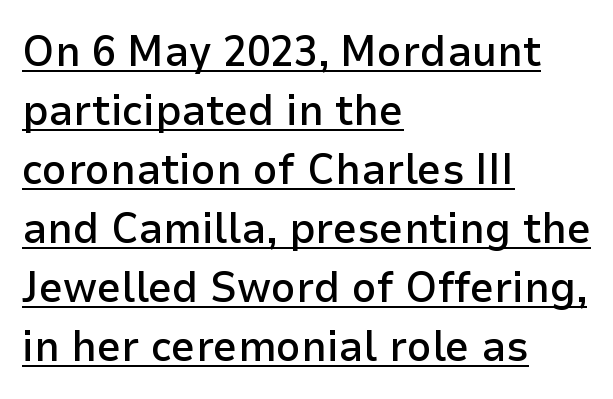
Q: Is the text bold? A: Semi-bold.
Q: Is the text italic (slanted)? A: No, it is upright.
Q: Is the typeface a serif or a sans-serif typeface? A: Sans-serif.
Q: Is the text underlined? A: Yes.
Q: How is the paragraph aligned? A: Left-aligned.
Q: Is the spacing between letters normal or unusually wide? A: Normal.
Q: Is the spacing between lines tight, normal or loose? A: Normal.
Q: Width (condensed, normal, or wide)? A: Normal.
Q: Stroke contrast? A: Low.
Q: x-height? A: Medium.
Q: Monospaced? A: No.
